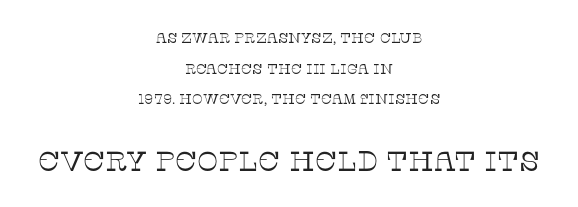
Q: Is the text bold? A: No.
Q: Is the text italic (slanted)? A: No, it is upright.
Q: Is the typeface a serif or a sans-serif typeface? A: Serif.
Q: Is the text underlined? A: No.
Q: How is the paragraph aligned? A: Centered.
Q: Is the spacing between letters normal or unusually wide? A: Normal.
Q: Is the spacing between lines tight, normal or loose? A: Loose.
Q: Which block of text is set in a larger size, the first (top) or the second (bottom)? A: The second (bottom) one.
Q: Width (condensed, normal, or wide)? A: Normal.
Q: Stroke contrast? A: Low.
Q: x-height? A: Large.
Q: Monospaced? A: No.
